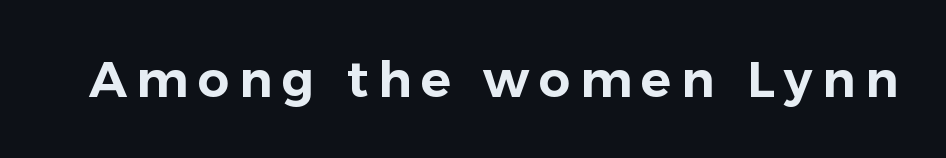
The image shows 50 px sans-serif type, upright; set not underlined; low stroke contrast and a medium x-height.
